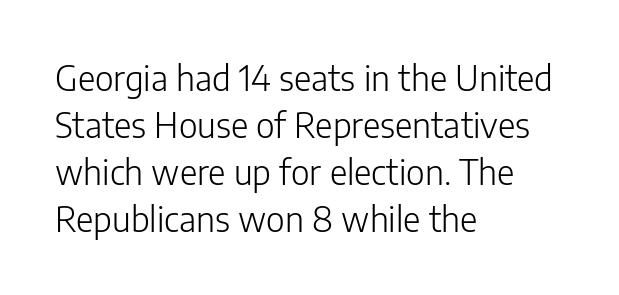
{"serif": "no", "italic": "no", "bold": "no", "weight": "light", "width": "normal", "stroke_contrast": "low", "x_height": "medium", "monospaced": "no", "underline": "no", "align": "left", "line_spacing": "normal", "line_spacing_ratio": 1.38, "letter_spacing": "normal", "letter_spacing_em": 0.0, "glyph_px": 34}
